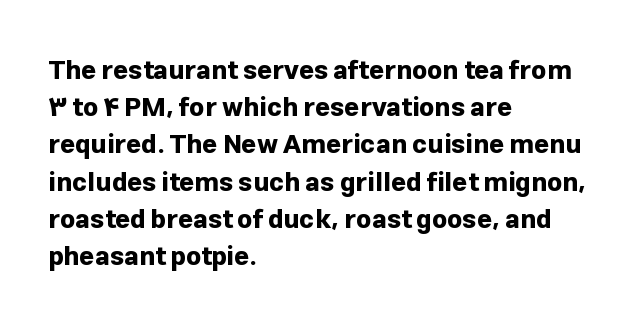
Notice how descenders clear the ascenders below comfortably — that's standard leading. Compared with an ordinary text face, these strokes are far heavier — a full bold. Compared with typical body copy, the letter spacing here is the same. Italic: no, the glyphs are upright roman. The rag falls on the right side of this text block. Descenders hang freely into open space.
